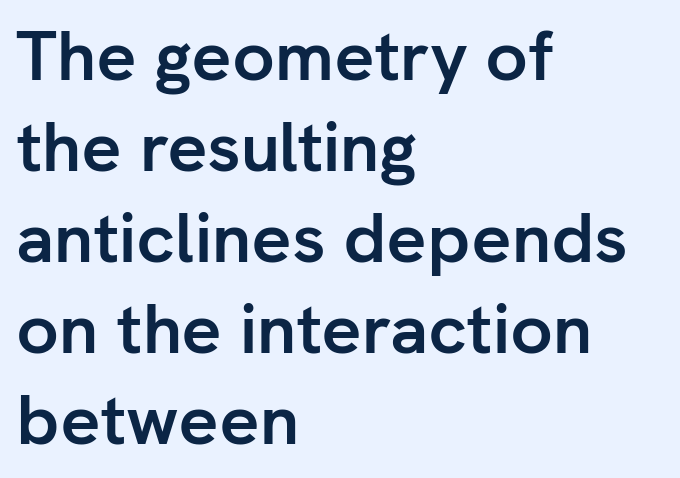
Q: Is the text bold? A: Yes.
Q: Is the text italic (slanted)? A: No, it is upright.
Q: Is the typeface a serif or a sans-serif typeface? A: Sans-serif.
Q: Is the text underlined? A: No.
Q: How is the paragraph aligned? A: Left-aligned.
Q: Is the spacing between letters normal or unusually wide? A: Normal.
Q: Is the spacing between lines tight, normal or loose? A: Normal.
Q: Width (condensed, normal, or wide)? A: Normal.
Q: Stroke contrast? A: Low.
Q: x-height? A: Medium.
Q: Monospaced? A: No.
